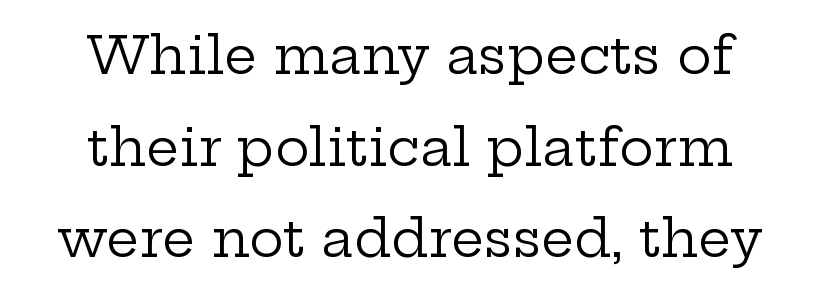
{"serif": "yes", "italic": "no", "bold": "no", "weight": "regular", "width": "wide", "stroke_contrast": "low", "x_height": "medium", "monospaced": "no", "underline": "no", "align": "center", "line_spacing_ratio": 1.76, "letter_spacing": "normal", "letter_spacing_em": 0.0, "glyph_px": 52}
